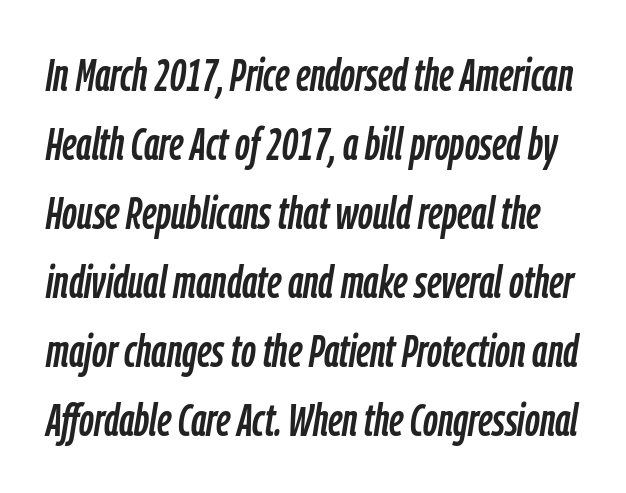
Any mark beneath the type? The region is blank. Vertically, the passage feels balanced, rows spaced as you'd expect. The rendering uses natural spacing where letterforms have individual widths. The rendering applies a slant to the glyphs. Between one letter and the next there's only the usual sliver of space.
